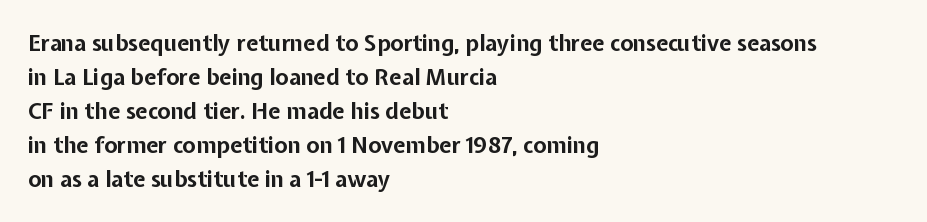
The image shows 22 px bold type, upright; set left-aligned, normal line spacing (1.54x), normal letter spacing, not underlined.
